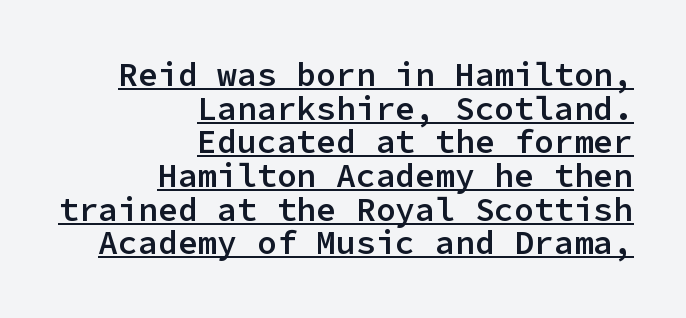
Each word holds together tightly as a unit, with standard inter-letter gaps. Here the designer chose a console-style face with uniform glyph widths. Each line of the rendering has a horizontal stroke beneath the glyphs. Type style note: lacks serifs. Vertical strokes here are truly vertical.
